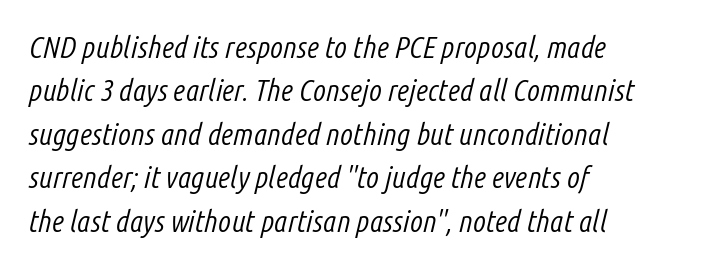
Q: Is the text bold? A: No.
Q: Is the text italic (slanted)? A: Yes, it leans right by about 14 degrees.
Q: Is the text underlined? A: No.
Q: How is the paragraph aligned? A: Left-aligned.
Q: Is the spacing between letters normal or unusually wide? A: Normal.
Q: Is the spacing between lines tight, normal or loose? A: Normal.
Q: Width (condensed, normal, or wide)? A: Condensed.
Q: Stroke contrast? A: Low.
Q: x-height? A: Medium.
Q: Monospaced? A: No.
